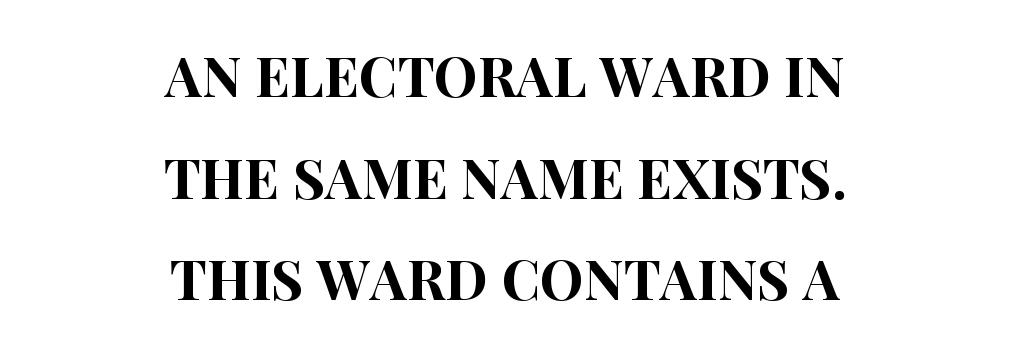
The passage is arranged like a title page — every line centered. Is this a fixed-width face? No — the glyphs have proportional, varying widths. Nothing unusual about the tracking: characters are spaced as the font intends. Every stem runs plumb, perpendicular to the baseline. Note: no serifs on the glyphs.
